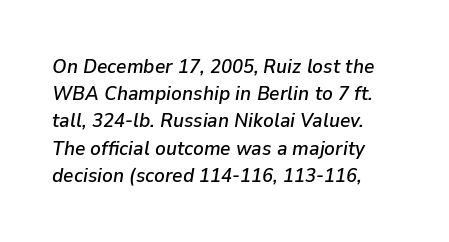
The image shows 20 px text type, italic (leaning right); set left-aligned, normal line spacing (1.36x), normal letter spacing, not underlined.
